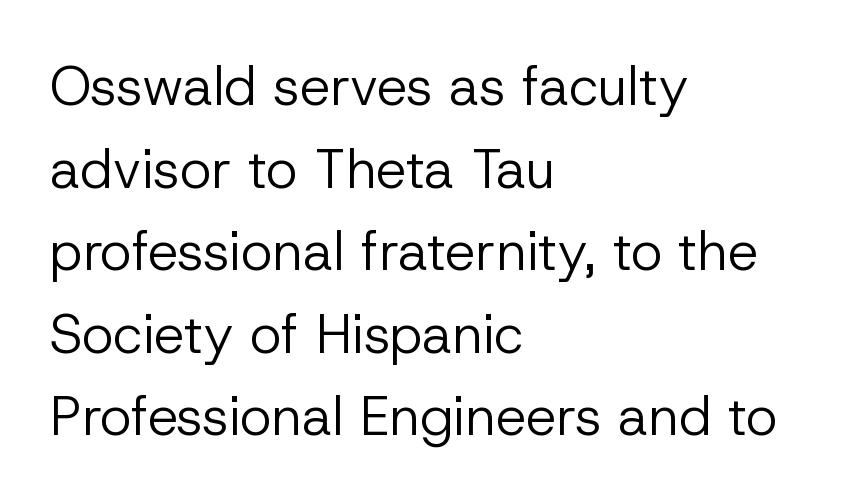
The image shows 54 px regular-weight sans-serif type, upright; set left-aligned, normal line spacing (1.53x), normal letter spacing, not underlined; low stroke contrast and a medium x-height.
